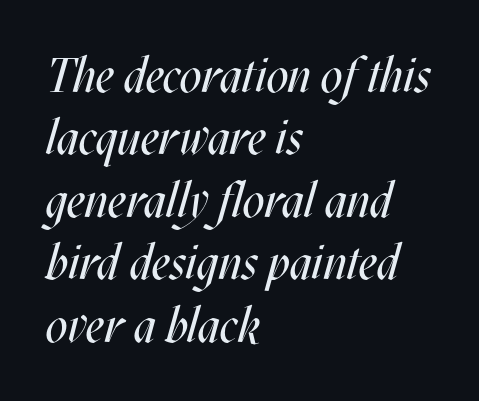
Q: Is the text bold? A: No.
Q: Is the text italic (slanted)? A: Yes, it leans right by about 17 degrees.
Q: Is the text underlined? A: No.
Q: How is the paragraph aligned? A: Left-aligned.
Q: Is the spacing between letters normal or unusually wide? A: Normal.
Q: Is the spacing between lines tight, normal or loose? A: Normal.
Q: Width (condensed, normal, or wide)? A: Condensed.
Q: Stroke contrast? A: Medium.
Q: x-height? A: Large.
Q: Monospaced? A: No.
